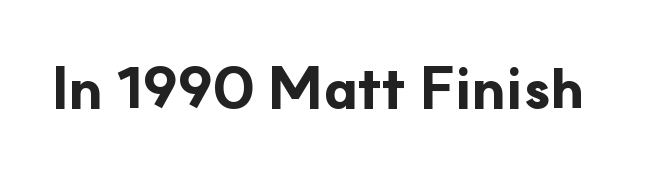
{"serif": "no", "italic": "no", "bold": "yes", "weight": "bold", "width": "normal", "stroke_contrast": "low", "x_height": "small", "monospaced": "no", "underline": "no", "letter_spacing": "normal", "letter_spacing_em": 0.0, "glyph_px": 56}
